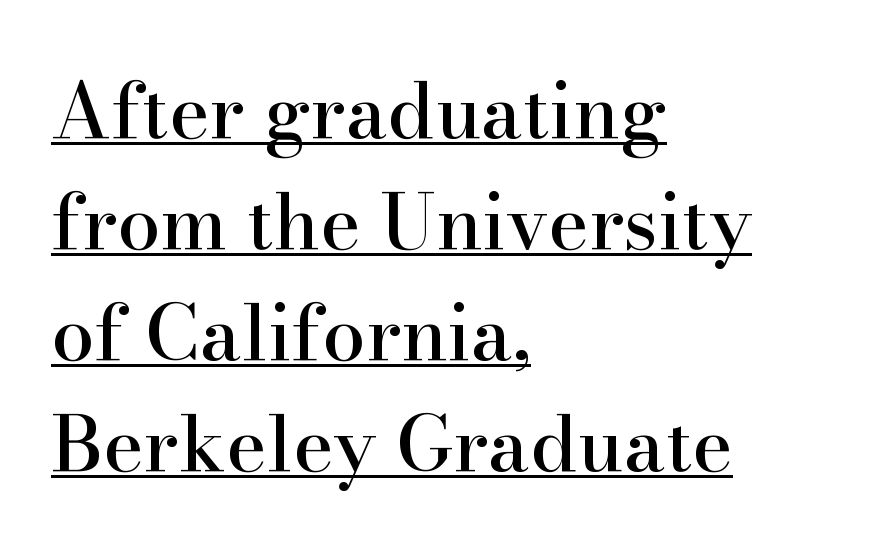
Q: Is the text italic (slanted)? A: No, it is upright.
Q: Is the typeface a serif or a sans-serif typeface? A: Serif.
Q: Is the text underlined? A: Yes.
Q: How is the paragraph aligned? A: Left-aligned.
Q: Is the spacing between letters normal or unusually wide? A: Normal.
Q: Is the spacing between lines tight, normal or loose? A: Normal.
Q: Width (condensed, normal, or wide)? A: Normal.
Q: Stroke contrast? A: High.
Q: x-height? A: Small.
Q: Monospaced? A: No.
